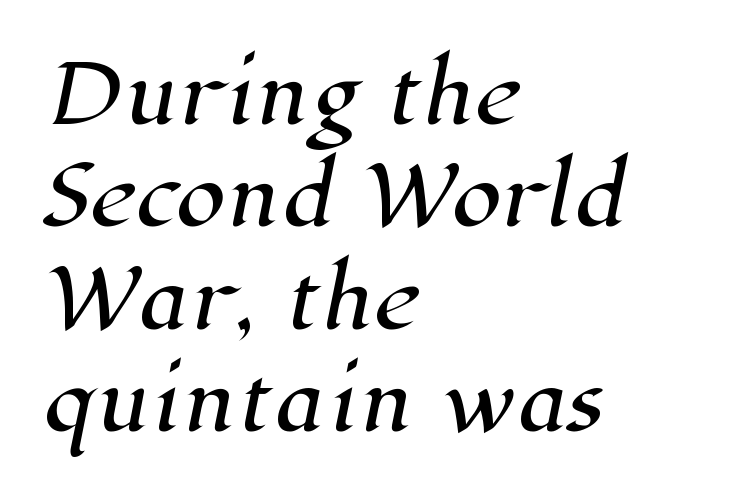
The image shows 80 px serif type; set left-aligned, normal line spacing (1.28x), normal letter spacing, not underlined; high stroke contrast and a medium x-height.
